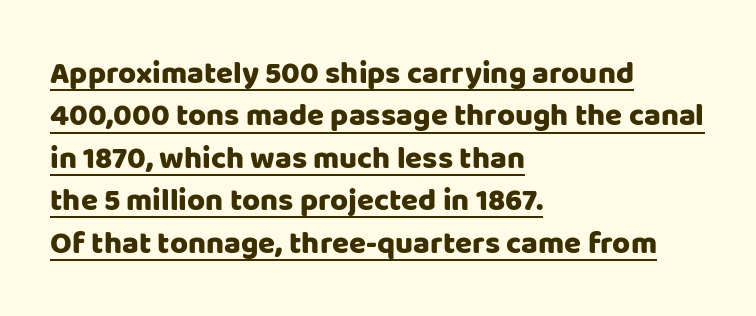
Q: Is the text italic (slanted)? A: No, it is upright.
Q: Is the typeface a serif or a sans-serif typeface? A: Sans-serif.
Q: Is the text underlined? A: Yes.
Q: How is the paragraph aligned? A: Left-aligned.
Q: Is the spacing between letters normal or unusually wide? A: Normal.
Q: Is the spacing between lines tight, normal or loose? A: Normal.
Q: Width (condensed, normal, or wide)? A: Normal.
Q: Stroke contrast? A: Low.
Q: x-height? A: Large.
Q: Monospaced? A: No.
